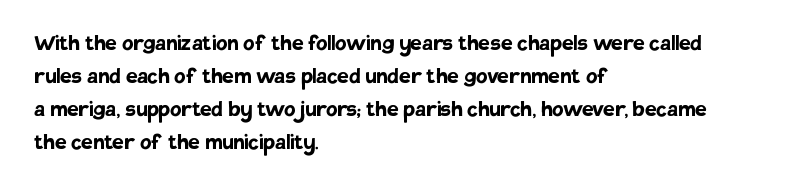
The image shows 26 px bold type, upright; set left-aligned, normal line spacing (1.27x), normal letter spacing, not underlined.
